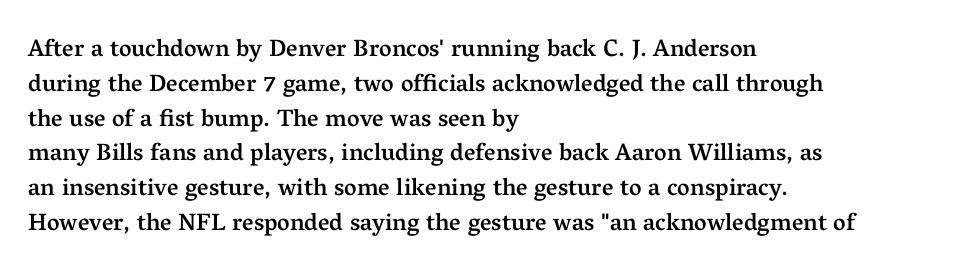
Q: Is the text bold? A: Semi-bold.
Q: Is the text italic (slanted)? A: No, it is upright.
Q: Is the text underlined? A: No.
Q: How is the paragraph aligned? A: Left-aligned.
Q: Is the spacing between letters normal or unusually wide? A: Normal.
Q: Is the spacing between lines tight, normal or loose? A: Normal.
